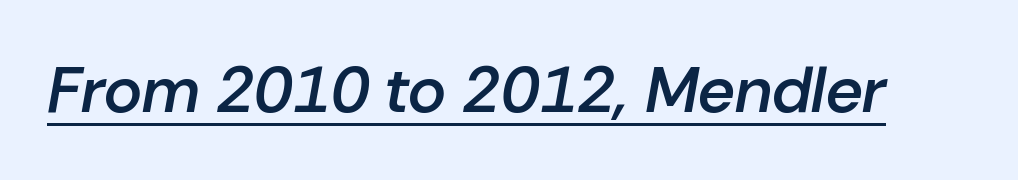
Q: Is the text bold? A: Semi-bold.
Q: Is the text italic (slanted)? A: Yes, it leans right by about 10 degrees.
Q: Is the text underlined? A: Yes.
Q: Is the spacing between letters normal or unusually wide? A: Normal.
Q: Width (condensed, normal, or wide)? A: Normal.
Q: Stroke contrast? A: Low.
Q: x-height? A: Medium.
Q: Monospaced? A: No.
